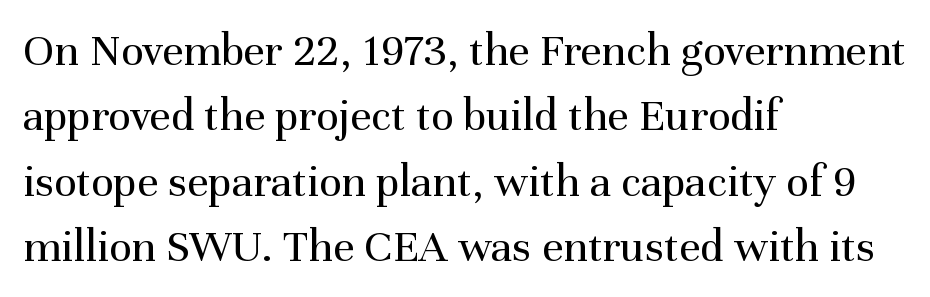
The font sits on the lighter half of the weight spectrum, regular included. Do the characters align in a grid? No, the font is proportional. Caption: standard tracking, unaltered. A normal amount of white space separates one row of letters from the next. Has an underline been added? It has not.
